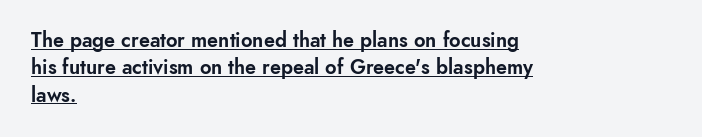
{"italic": "no", "underline": "yes", "align": "left", "line_spacing": "normal", "line_spacing_ratio": 1.37, "letter_spacing": "normal", "letter_spacing_em": 0.0, "glyph_px": 20}
